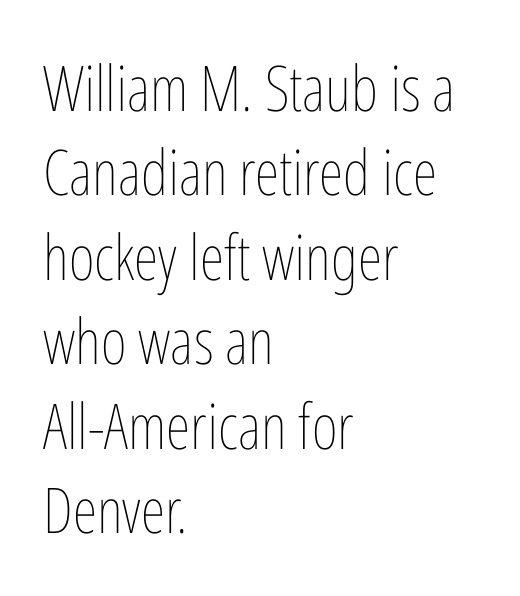
{"italic": "no", "bold": "no", "weight": "thin", "width": "condensed", "stroke_contrast": "low", "x_height": "medium", "monospaced": "no", "underline": "no", "align": "left", "line_spacing": "normal", "line_spacing_ratio": 1.34, "letter_spacing": "normal", "letter_spacing_em": 0.0, "glyph_px": 63}
